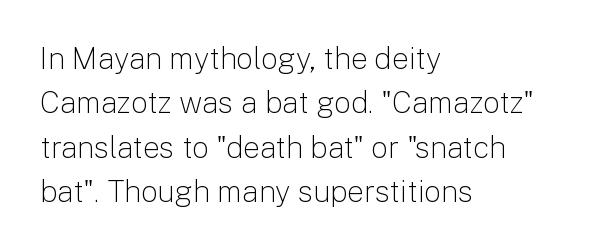
The image shows 30 px light sans-serif type, upright; set left-aligned, normal line spacing (1.48x), normal letter spacing, not underlined; low stroke contrast and a medium x-height.
